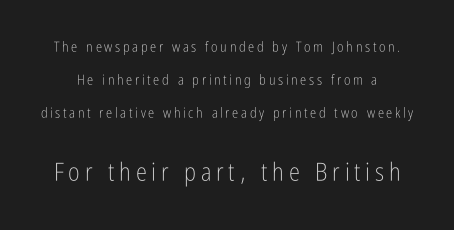
The image shows 25 px text type, upright; set loose line spacing (2.34x), not underlined; the second (bottom) block is 1.79x larger.
